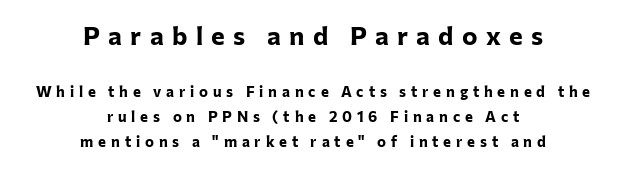
The image shows 26 px bold type, upright; set centered, normal line spacing (1.64x), unusually wide letter spacing (+0.32 em), not underlined; the first (top) block is 1.73x larger.
